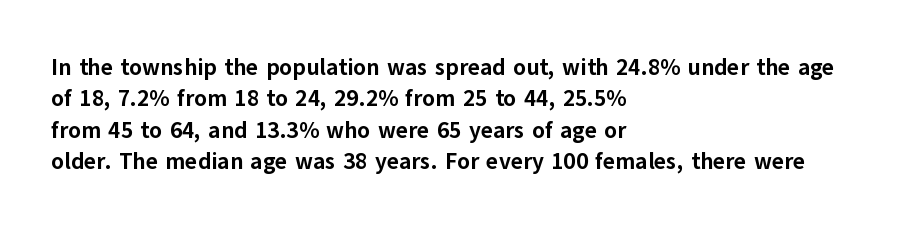
{"italic": "no", "bold": "yes", "underline": "no", "align": "left", "line_spacing": "normal", "line_spacing_ratio": 1.36, "letter_spacing": "normal", "letter_spacing_em": 0.0, "glyph_px": 23}
